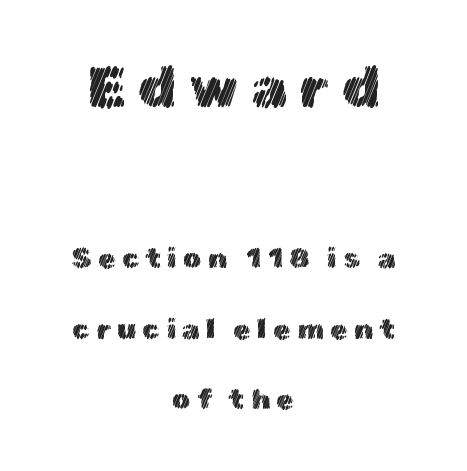
The image shows 58 px text type, upright; set centered, loose line spacing (2.43x), unusually wide letter spacing (+0.21 em), not underlined; the first (top) block is 2.0x larger; a medium x-height.
